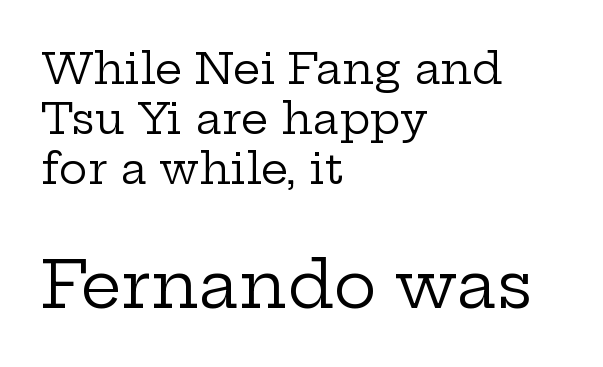
The image shows 65 px regular-weight, wide serif type, upright; set left-aligned, line spacing 1.16x, normal letter spacing, not underlined; the second (bottom) block is 1.51x larger; low stroke contrast and a medium x-height.
